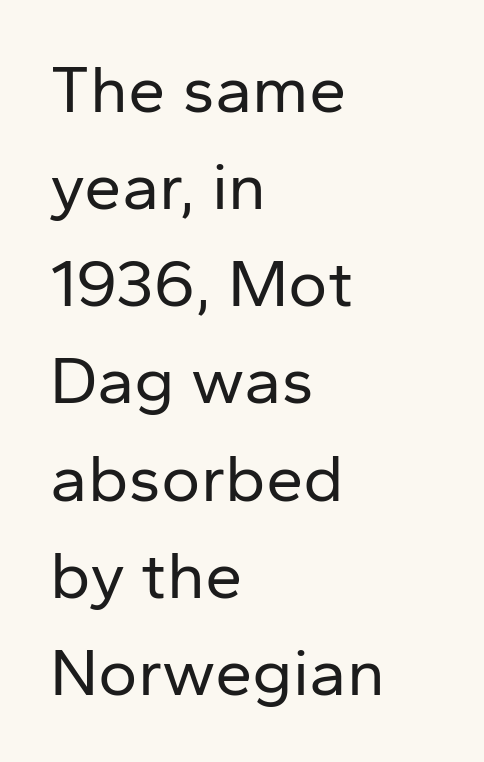
{"serif": "no", "italic": "no", "bold": "no", "weight": "regular", "width": "normal", "stroke_contrast": "low", "x_height": "medium", "monospaced": "no", "underline": "no", "align": "left", "line_spacing": "normal", "line_spacing_ratio": 1.45, "letter_spacing": "normal", "letter_spacing_em": 0.0, "glyph_px": 67}
